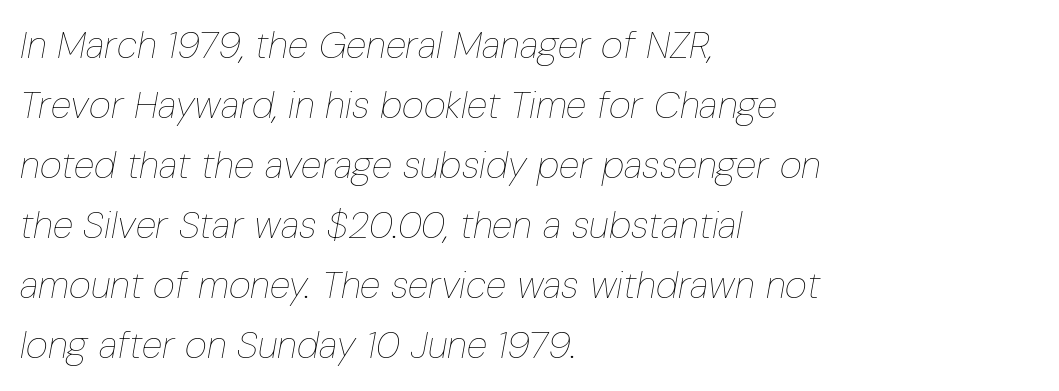
{"italic": "yes", "lean": "right", "slant_degrees": 10, "bold": "no", "weight": "thin", "width": "condensed", "stroke_contrast": "low", "x_height": "medium", "monospaced": "no", "underline": "no", "align": "left", "line_spacing": "normal", "line_spacing_ratio": 1.58, "letter_spacing": "normal", "letter_spacing_em": 0.0, "glyph_px": 38}
